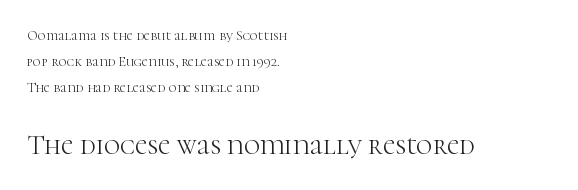
{"serif": "yes", "italic": "no", "bold": "no", "weight": "light", "width": "normal", "stroke_contrast": "high", "x_height": "medium", "monospaced": "no", "underline": "no", "align": "left", "line_spacing_ratio": 1.87, "letter_spacing": "normal", "letter_spacing_em": 0.0, "larger_block": "second", "size_ratio": 2.0, "glyph_px": 28}
